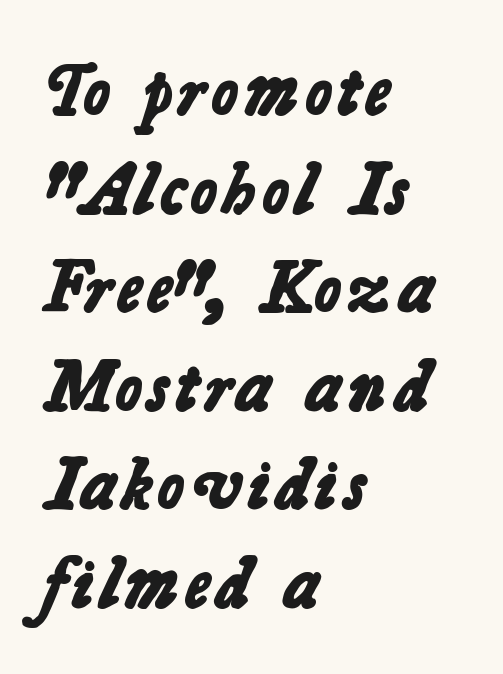
The image shows 73 px bold sans-serif type; set left-aligned, normal line spacing (1.35x), normal letter spacing, not underlined; low stroke contrast and a medium x-height.
